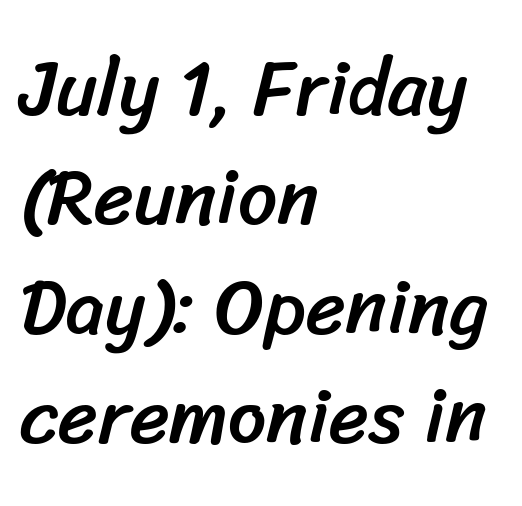
Q: Is the typeface a serif or a sans-serif typeface? A: Sans-serif.
Q: Is the text underlined? A: No.
Q: How is the paragraph aligned? A: Left-aligned.
Q: Is the spacing between letters normal or unusually wide? A: Normal.
Q: Is the spacing between lines tight, normal or loose? A: Normal.
Q: Width (condensed, normal, or wide)? A: Normal.
Q: Stroke contrast? A: Low.
Q: x-height? A: Medium.
Q: Monospaced? A: No.
